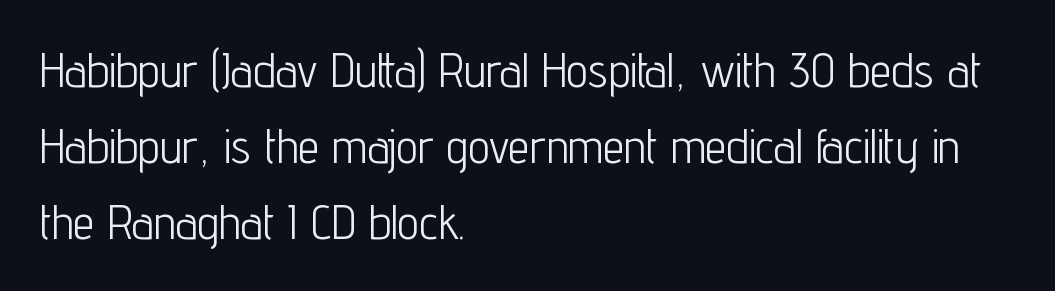
The image shows 48 px light, condensed sans-serif type, upright; set left-aligned, normal line spacing (1.58x), normal letter spacing, not underlined; low stroke contrast and a medium x-height.
